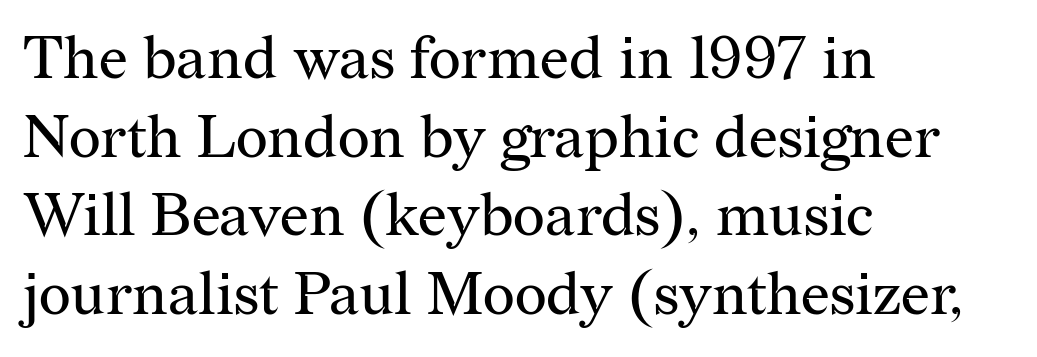
The image shows 61 px regular-weight serif type, upright; set left-aligned, normal line spacing (1.29x), normal letter spacing, not underlined; medium stroke contrast and a medium x-height.
